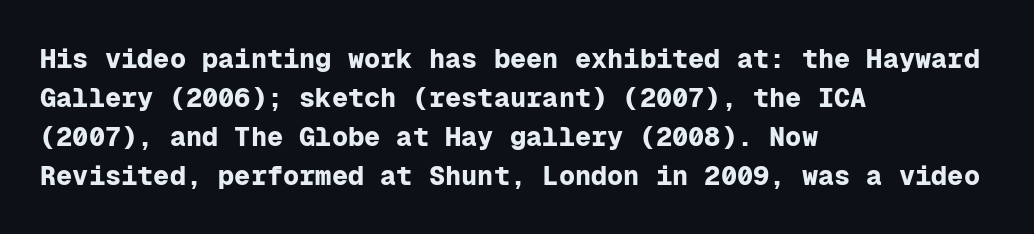
The typography opts for an upright posture over an oblique one. The face used here has the dense, thick strokes of a bold. Words float on clear page, feet unadorned. The typesetter chose a ragged-right arrangement here.
